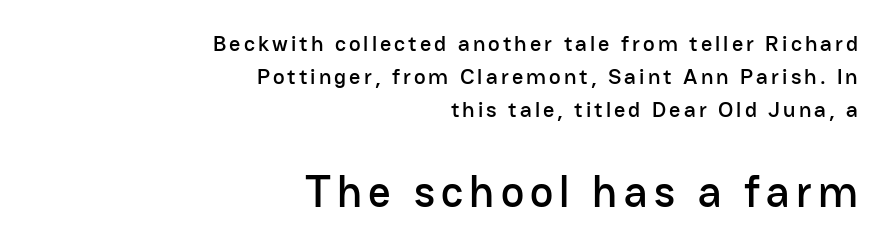
The image shows 44 px sans-serif type, upright; set right-aligned, normal line spacing (1.49x), not underlined; the second (bottom) block is 2.0x larger; low stroke contrast and a medium x-height.
